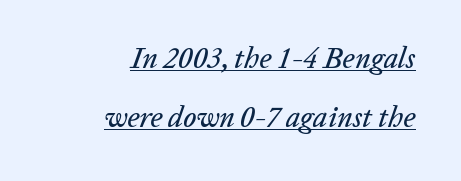
{"italic": "yes", "lean": "right", "slant_degrees": 20, "width": "normal", "stroke_contrast": "low", "x_height": "medium", "monospaced": "no", "underline": "yes", "align": "right", "line_spacing": "loose", "line_spacing_ratio": 2.02, "letter_spacing": "normal", "letter_spacing_em": 0.0, "glyph_px": 29}
